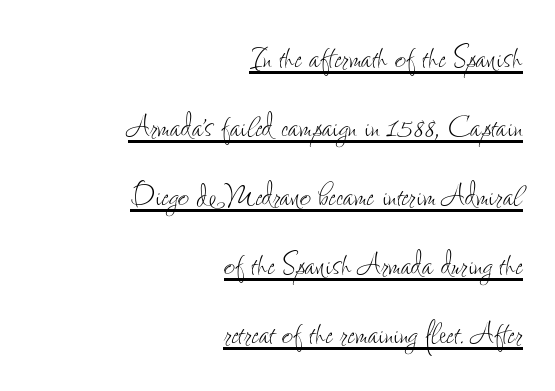
The image shows 39 px thin, condensed type; set right-aligned, line spacing 1.77x, normal letter spacing, underlined; low stroke contrast and a small x-height.
